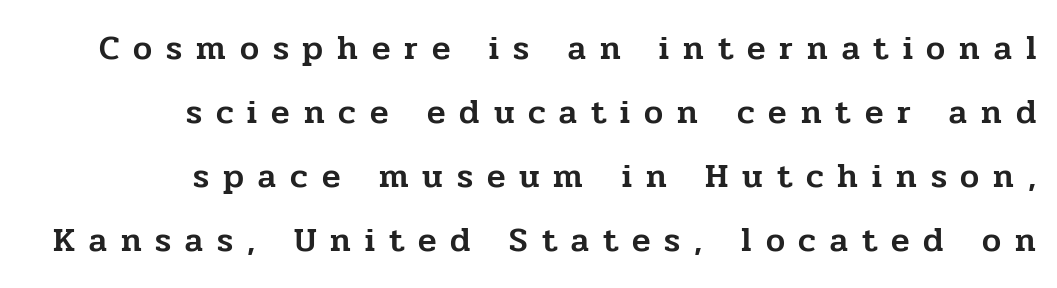
Designer's note — italics off, roman on. Is this a fixed-width face? No — the glyphs have proportional, varying widths. The horizontal fit of the characters is loose and conspicuously gappy. Little horizontal feet cap the strokes, marking this as serif type.
